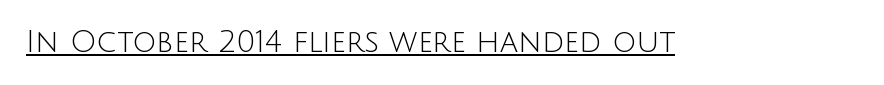
{"serif": "no", "italic": "no", "bold": "no", "weight": "light", "width": "normal", "stroke_contrast": "low", "x_height": "large", "monospaced": "no", "underline": "yes", "letter_spacing": "normal", "letter_spacing_em": 0.0, "glyph_px": 30}
